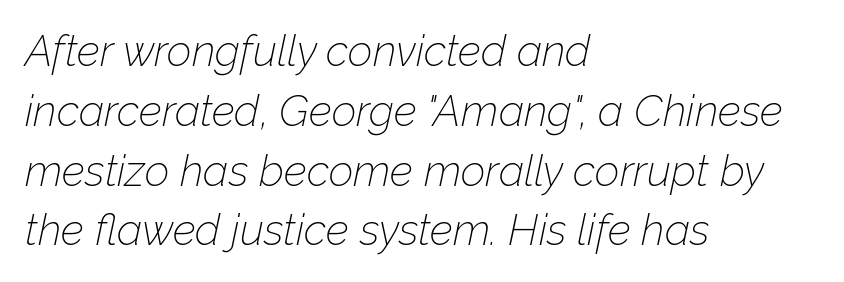
Q: Is the text bold? A: No.
Q: Is the text italic (slanted)? A: Yes, it leans right by about 12 degrees.
Q: Is the text underlined? A: No.
Q: How is the paragraph aligned? A: Left-aligned.
Q: Is the spacing between letters normal or unusually wide? A: Normal.
Q: Is the spacing between lines tight, normal or loose? A: Normal.
Q: Width (condensed, normal, or wide)? A: Normal.
Q: Stroke contrast? A: Low.
Q: x-height? A: Medium.
Q: Monospaced? A: No.
